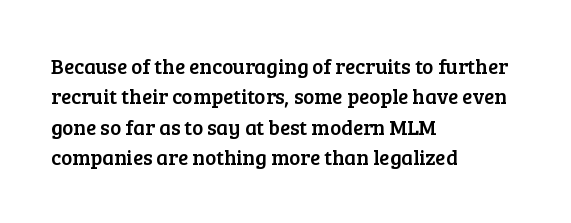
The image shows 21 px text type, upright; set left-aligned, normal line spacing (1.45x), normal letter spacing, not underlined.
